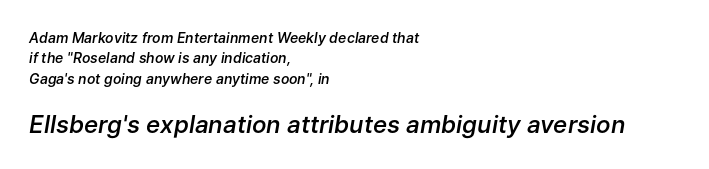
Q: Is the text bold? A: Semi-bold.
Q: Is the text italic (slanted)? A: Yes, it leans right by about 9 degrees.
Q: Is the text underlined? A: No.
Q: How is the paragraph aligned? A: Left-aligned.
Q: Is the spacing between letters normal or unusually wide? A: Normal.
Q: Is the spacing between lines tight, normal or loose? A: Normal.
Q: Which block of text is set in a larger size, the first (top) or the second (bottom)? A: The second (bottom) one.
